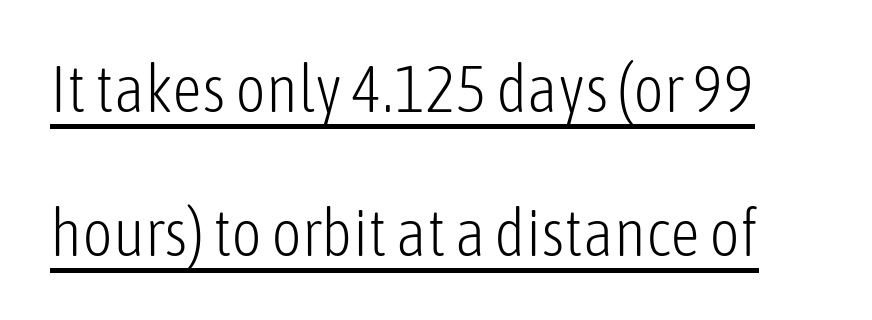
{"serif": "no", "italic": "no", "bold": "no", "weight": "light", "width": "condensed", "stroke_contrast": "low", "x_height": "medium", "monospaced": "no", "underline": "yes", "line_spacing": "loose", "line_spacing_ratio": 2.18, "letter_spacing": "normal", "letter_spacing_em": 0.0, "glyph_px": 66}
